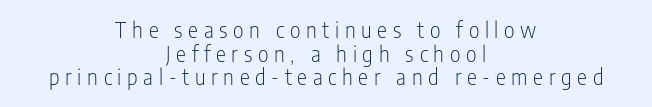
Q: Is the text bold? A: No.
Q: Is the text italic (slanted)? A: No, it is upright.
Q: Is the text underlined? A: No.
Q: How is the paragraph aligned? A: Centered.
Q: Is the spacing between letters normal or unusually wide? A: Unusually wide.
Q: Is the spacing between lines tight, normal or loose? A: Tight.
